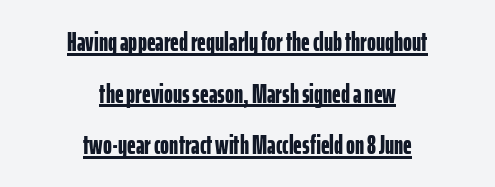
Q: Is the text bold? A: Yes.
Q: Is the text italic (slanted)? A: No, it is upright.
Q: Is the text underlined? A: Yes.
Q: How is the paragraph aligned? A: Centered.
Q: Is the spacing between letters normal or unusually wide? A: Normal.
Q: Is the spacing between lines tight, normal or loose? A: Loose.
